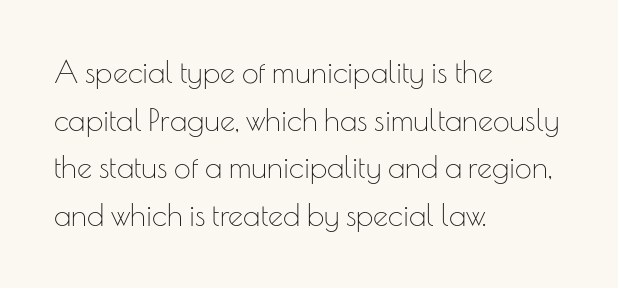
{"serif": "no", "italic": "no", "bold": "no", "weight": "thin", "width": "normal", "stroke_contrast": "low", "x_height": "small", "monospaced": "no", "underline": "no", "align": "left", "line_spacing": "normal", "line_spacing_ratio": 1.59, "letter_spacing": "normal", "letter_spacing_em": 0.0, "glyph_px": 30}
